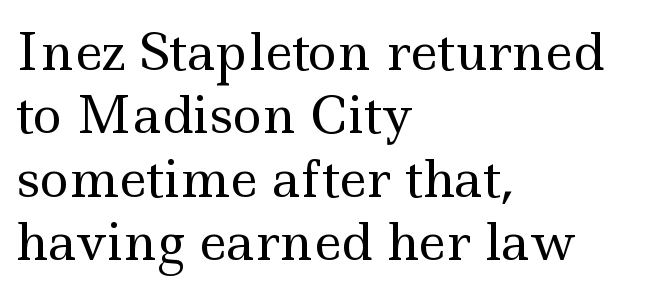
{"serif": "yes", "italic": "no", "bold": "no", "weight": "regular", "width": "wide", "x_height": "small", "monospaced": "no", "underline": "no", "align": "left", "line_spacing": "normal", "line_spacing_ratio": 1.27, "letter_spacing": "normal", "letter_spacing_em": 0.0, "glyph_px": 50}
